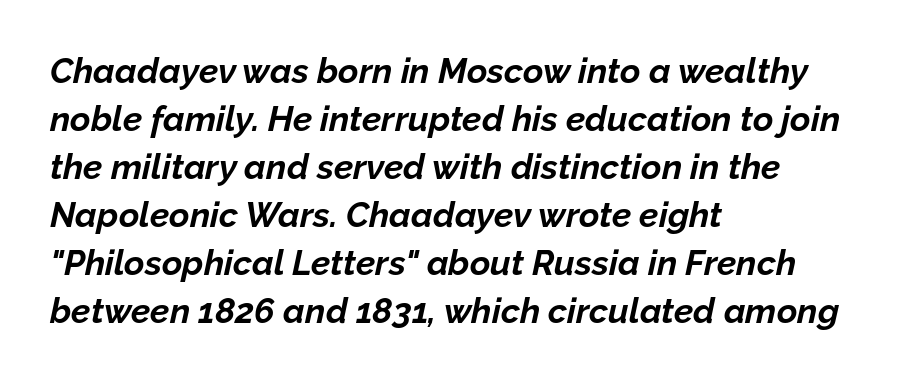
{"italic": "yes", "lean": "right", "slant_degrees": 12, "bold": "yes", "weight": "bold", "width": "normal", "stroke_contrast": "low", "x_height": "medium", "monospaced": "no", "underline": "no", "align": "left", "line_spacing": "normal", "line_spacing_ratio": 1.37, "letter_spacing": "normal", "letter_spacing_em": 0.0, "glyph_px": 35}
